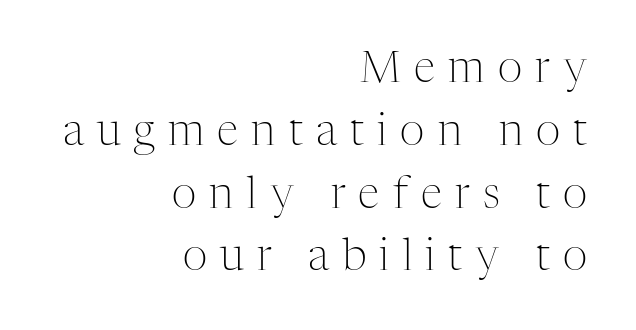
If you drew a line through each stem, it would be perfectly vertical. Regarding leading, the lines here are spaced in the standard way. Characters follow at a spacing far wider than the type designer built in. The lines are quadded right.
